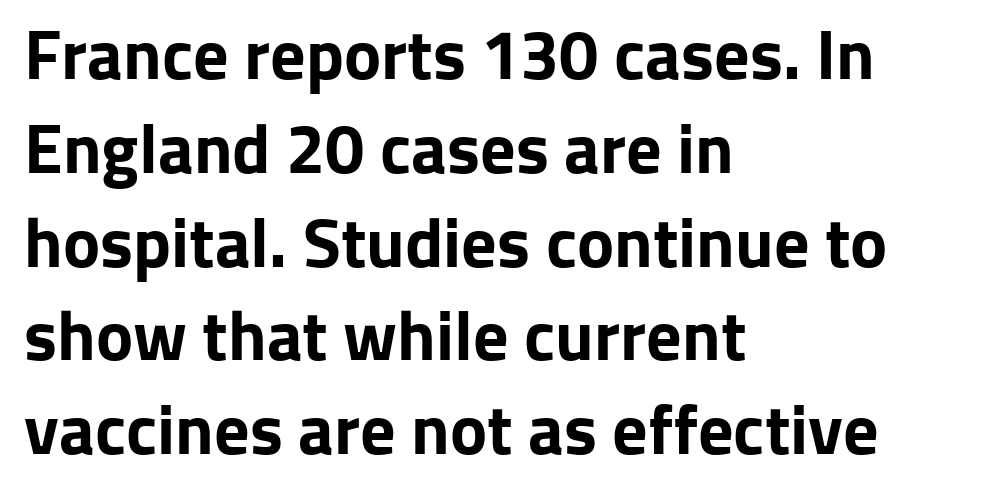
The image shows 70 px bold sans-serif type, upright; set left-aligned, normal line spacing (1.34x), normal letter spacing, not underlined; low stroke contrast and a medium x-height.
